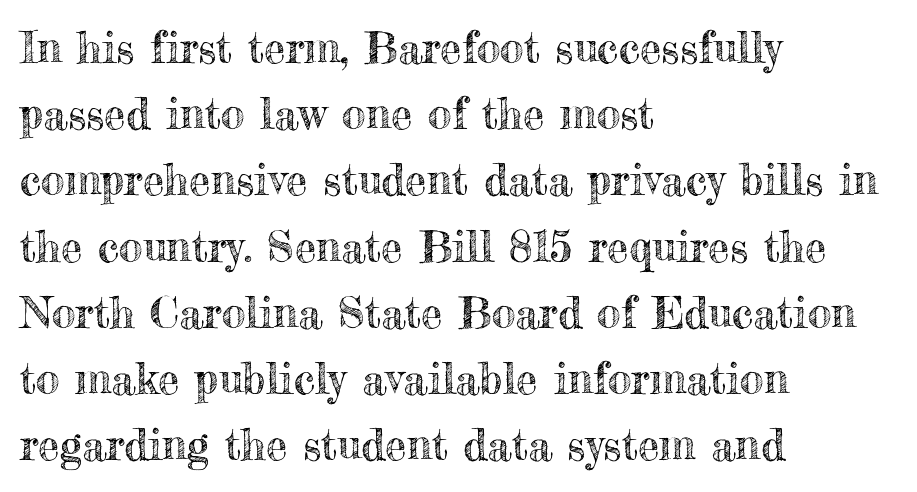
{"italic": "no", "width": "normal", "x_height": "small", "monospaced": "no", "underline": "no", "align": "left", "line_spacing": "normal", "line_spacing_ratio": 1.54, "letter_spacing": "normal", "letter_spacing_em": 0.0, "glyph_px": 43}
